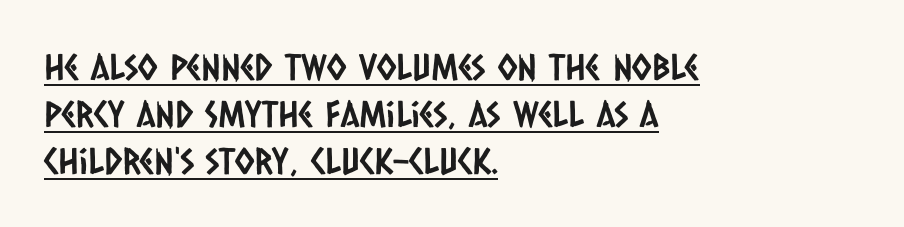
{"serif": "no", "width": "condensed", "stroke_contrast": "low", "x_height": "large", "monospaced": "no", "underline": "yes", "align": "left", "line_spacing": "normal", "line_spacing_ratio": 1.31, "letter_spacing": "normal", "letter_spacing_em": 0.0, "glyph_px": 36}
